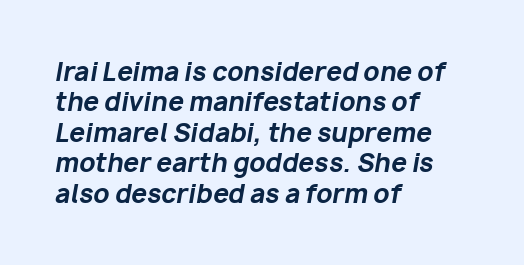
Short and long lines alike share a common starting point at left. A bare baseline throughout the passage. Is the type bold? Yes — the strokes are clearly thick and heavy. Italic: yes, the glyphs are oblique. You could call the tracking neutral — neither tight nor loose.
